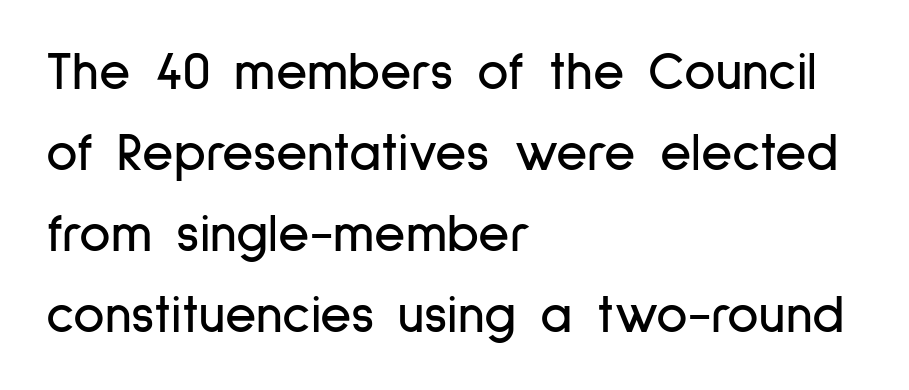
The image shows 54 px condensed sans-serif type, upright; set left-aligned, normal line spacing (1.5x), normal letter spacing, not underlined; low stroke contrast and a medium x-height.
